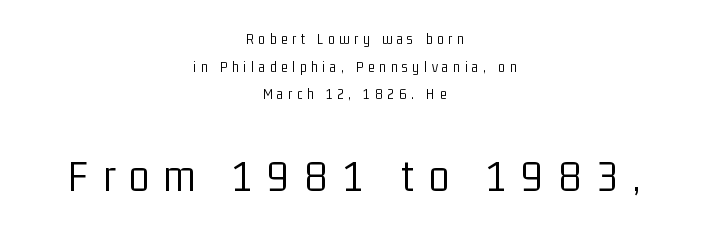
The axis of the letterforms is exactly vertical. Size hierarchy here favors the trailing block over the leading one. The passage shown is not bold in any degree. Do the characters align in a grid? No, the font is proportional.
